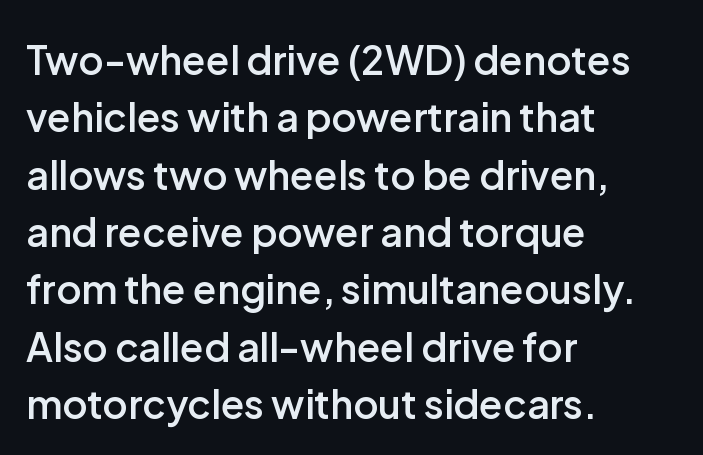
The image shows 39 px semibold sans-serif type, upright; set left-aligned, normal line spacing (1.47x), normal letter spacing, not underlined; low stroke contrast and a medium x-height.
